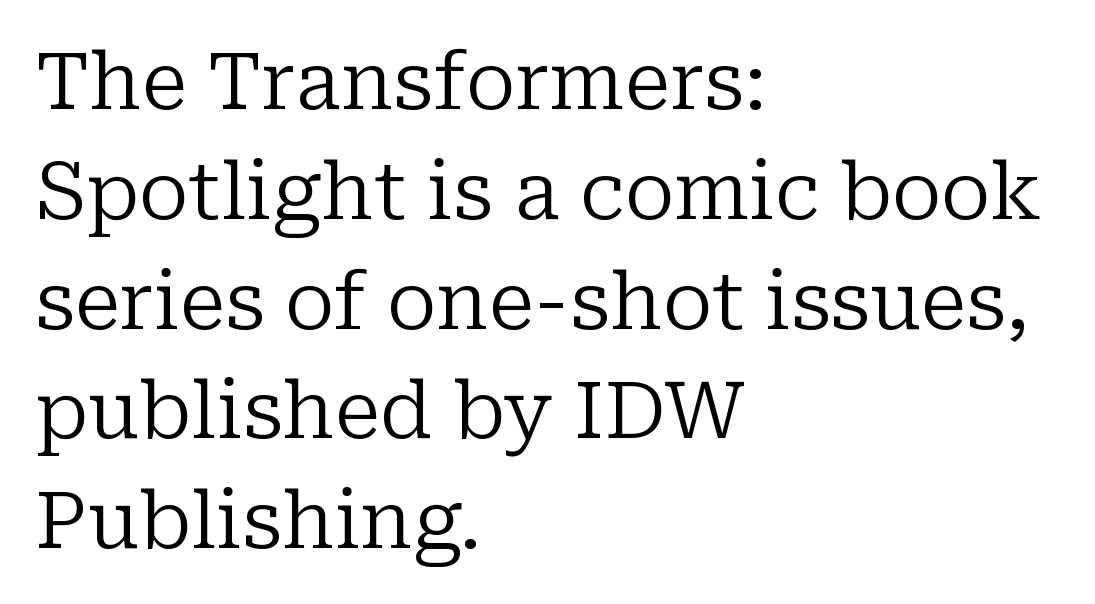
The face used here is seriffed, in the tradition of book romans. Compared with typical body copy, the letter spacing here is the same. Each letter keeps its own natural width here, so spacing adapts to shape. Posture: straight, roman, zero tilt. Bare-footed words on every line. The setting favours the left margin, as ordinary paragraphs usually do.
